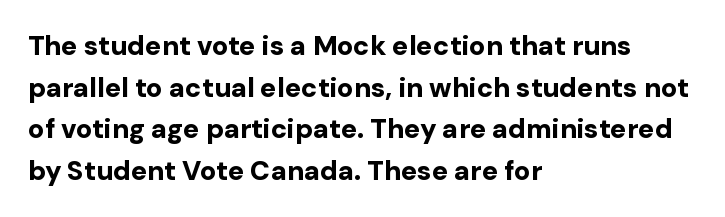
This sample keeps an unexceptional amount of space between lines. Which margin do the lines hug? The left one — the right edge is uneven. The specimen omits any rule beneath the text block's lines. Students, note that the glyphs here touch the page at normal intervals. This is heavy type, rendered in bold.
